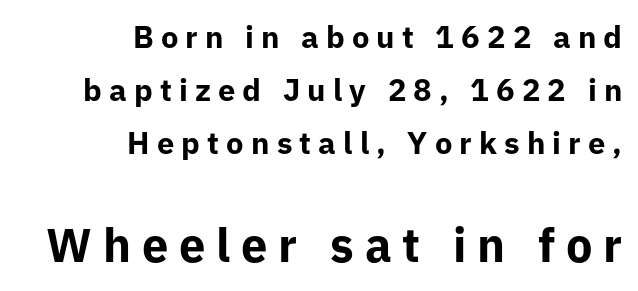
The image shows 47 px bold sans-serif type, upright; set right-aligned, line spacing 1.71x, unusually wide letter spacing (+0.23 em), not underlined; the second (bottom) block is 1.52x larger; low stroke contrast and a medium x-height.
